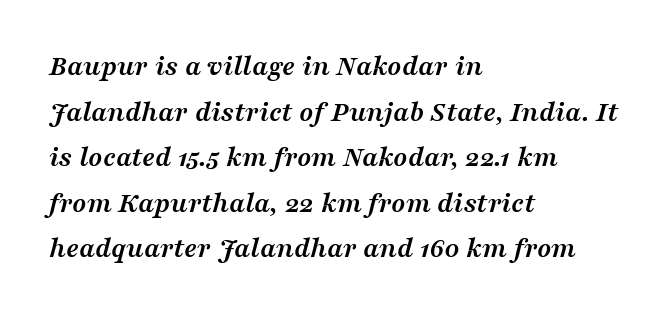
Look at the bottom of the vertical strokes: they flare into serifs here. Weight: bold. The line-height multiplier appears to be the usual default. Does extra space separate the letters? No, they use regular spacing.
